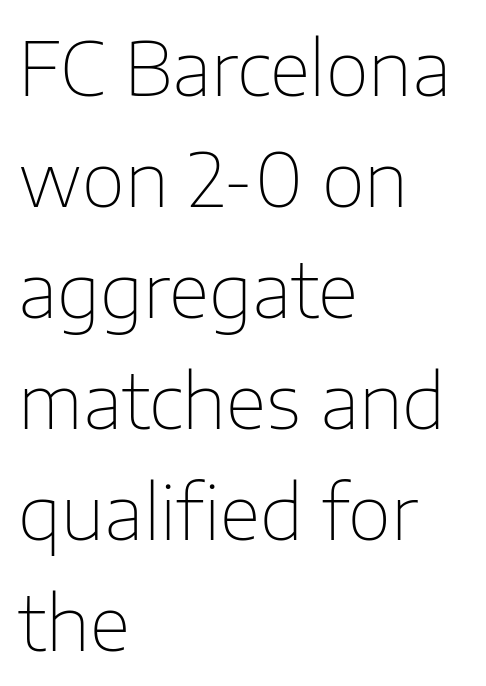
Q: Is the text bold? A: No.
Q: Is the text italic (slanted)? A: No, it is upright.
Q: Is the typeface a serif or a sans-serif typeface? A: Sans-serif.
Q: Is the text underlined? A: No.
Q: How is the paragraph aligned? A: Left-aligned.
Q: Is the spacing between letters normal or unusually wide? A: Normal.
Q: Is the spacing between lines tight, normal or loose? A: Normal.
Q: Width (condensed, normal, or wide)? A: Normal.
Q: Stroke contrast? A: Low.
Q: x-height? A: Medium.
Q: Monospaced? A: No.
